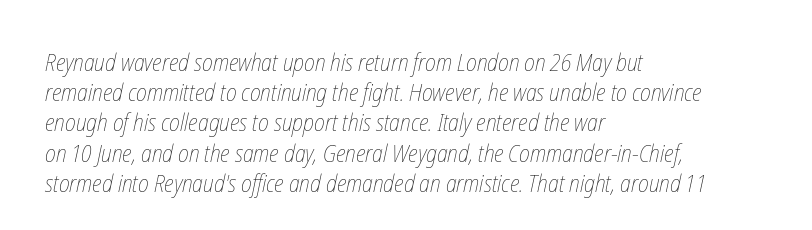
The image shows 24 px text type; set left-aligned, normal line spacing (1.26x), normal letter spacing, not underlined.
